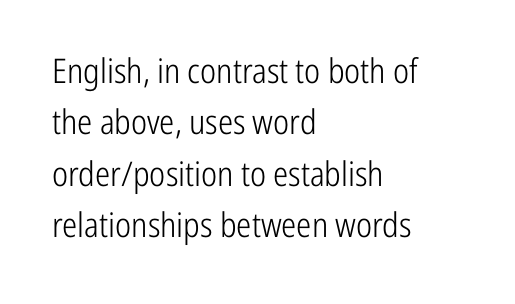
The paragraph has a hard left edge and a soft right edge. This is the regular roman posture of the typeface. Think of a printed novel: that variable character pitch is what you see here. In terms of leading, this rendering sits right in the middle.
